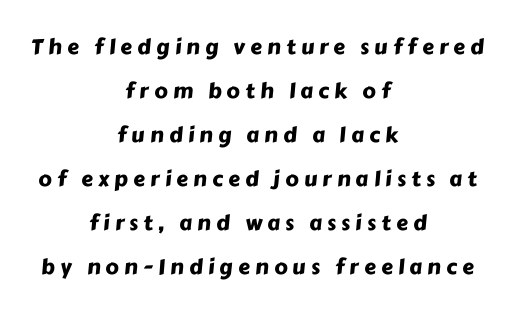
The rendering uses a large line-height, opening up the rows. The passage shown has open, widely tracked lettering throughout. Short and long lines alike share a common midpoint. Rule under the text: the space is simply empty.
